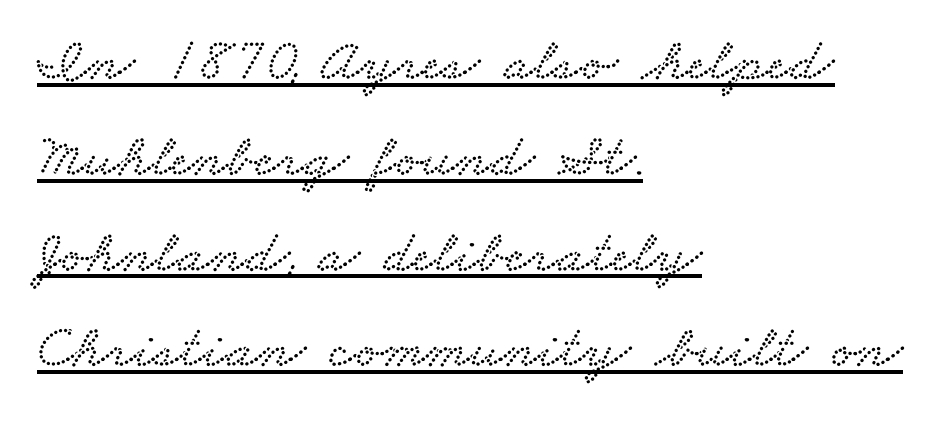
The image shows 61 px wide serif type; set left-aligned, normal line spacing (1.57x), normal letter spacing, underlined; low stroke contrast and a small x-height.
